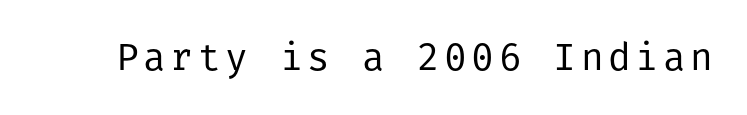
Q: Is the text bold? A: No.
Q: Is the text italic (slanted)? A: No, it is upright.
Q: Is the typeface a serif or a sans-serif typeface? A: Sans-serif.
Q: Is the text underlined? A: No.
Q: Width (condensed, normal, or wide)? A: Normal.
Q: Stroke contrast? A: Low.
Q: x-height? A: Medium.
